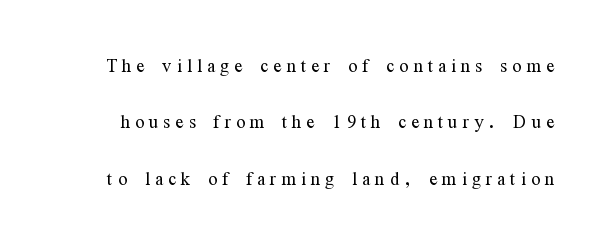
Q: Is the text bold? A: No.
Q: Is the text italic (slanted)? A: No, it is upright.
Q: Is the text underlined? A: No.
Q: Is the spacing between letters normal or unusually wide? A: Unusually wide.
Q: Is the spacing between lines tight, normal or loose? A: Loose.
